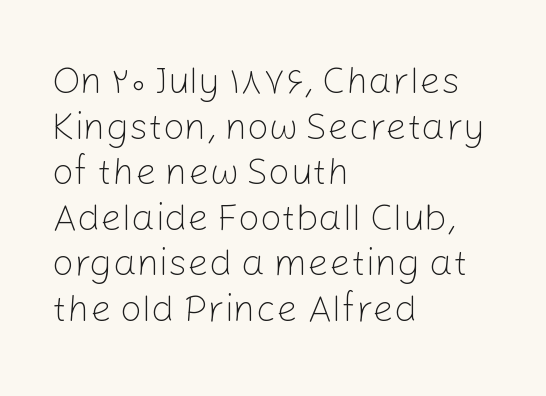
Q: Is the text bold? A: No.
Q: Is the text italic (slanted)? A: No, it is upright.
Q: Is the typeface a serif or a sans-serif typeface? A: Sans-serif.
Q: Is the text underlined? A: No.
Q: How is the paragraph aligned? A: Left-aligned.
Q: Is the spacing between letters normal or unusually wide? A: Normal.
Q: Width (condensed, normal, or wide)? A: Normal.
Q: Stroke contrast? A: Low.
Q: x-height? A: Medium.
Q: Monospaced? A: No.
